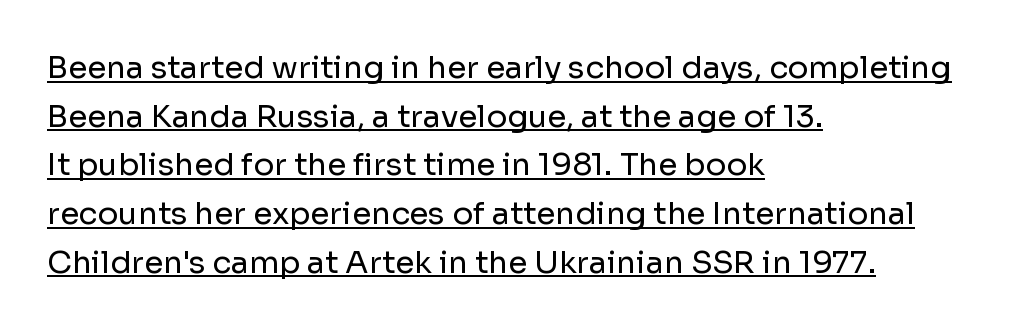
What stands out about the letter spacing? Nothing — it is the standard amount. Spacing verdict: proportional, widths tailored to each character. Serif or sans? Sans — the stroke terminals are bare. Glance below the letters and you will spot a drawn line. These lines are set flush left with a ragged right edge. Is this a heavy cut? Hardly; it is regular or lighter.
